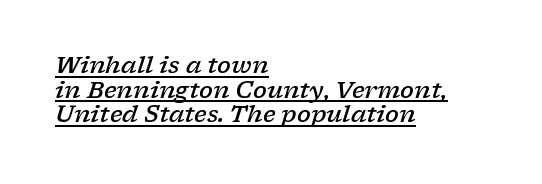
A classic flush-left, rag-right setting is used for this passage. The line texture is even and compact thanks to regular tracking. Each new line begins almost immediately beneath the previous one. Heft: intermediate — a semibold. Is the type slanted? Yes — the strokes lean at a clear angle. The words here are underlined.
